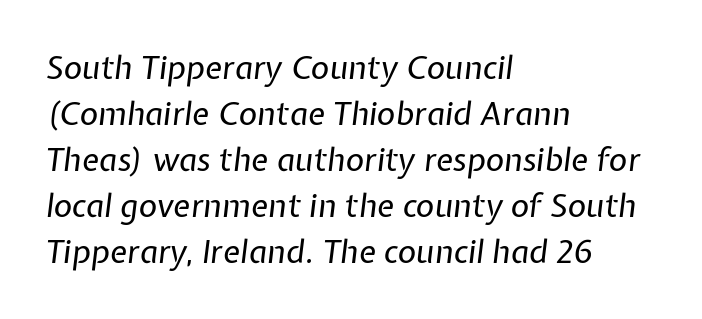
{"italic": "yes", "lean": "right", "slant_degrees": 7, "bold": "no", "weight": "regular", "width": "normal", "stroke_contrast": "low", "x_height": "medium", "monospaced": "no", "underline": "no", "align": "left", "line_spacing": "normal", "line_spacing_ratio": 1.44, "letter_spacing": "normal", "letter_spacing_em": 0.0, "glyph_px": 32}
